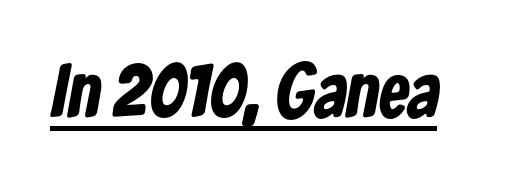
Plenty of ink on the page — the face is bold. Think of a printed novel: that variable character pitch is what you see here. Nothing unusual about the tracking: characters are spaced as the font intends. These lines are composed in type without serifs. Underline: present.
